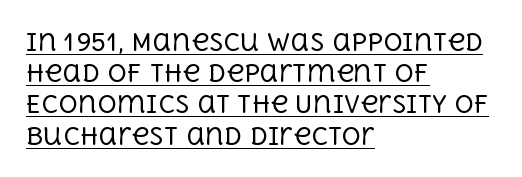
Q: Is the text bold? A: No.
Q: Is the text italic (slanted)? A: No, it is upright.
Q: Is the text underlined? A: Yes.
Q: How is the paragraph aligned? A: Left-aligned.
Q: Is the spacing between letters normal or unusually wide? A: Normal.
Q: Is the spacing between lines tight, normal or loose? A: Normal.
